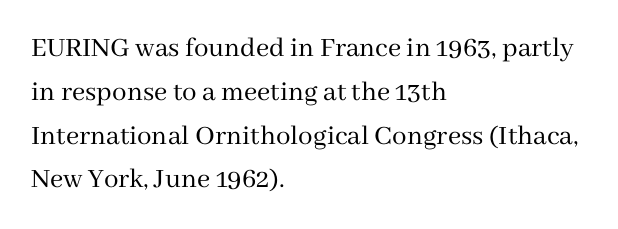
The image shows 29 px regular-weight serif type, upright; set left-aligned, normal line spacing (1.51x), normal letter spacing, not underlined; medium stroke contrast and a medium x-height.
